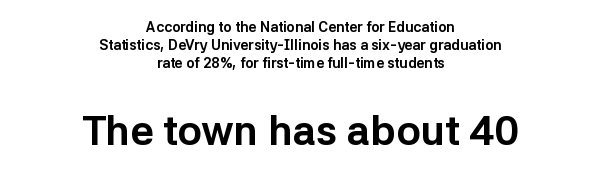
Vertical strokes here are truly vertical. Is the type bold? Yes — the strokes are clearly thick and heavy. Glyph-to-glyph distance matches everyday printed text. Think of a printed novel: that variable character pitch is what you see here. Every row of glyphs is offset so its center matches the block's center. Notice how descenders clear the ascenders below comfortably — that's standard leading.
